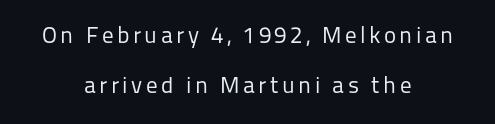
The image shows 23 px text type, upright; set centered, loose line spacing (2.16x), not underlined.
